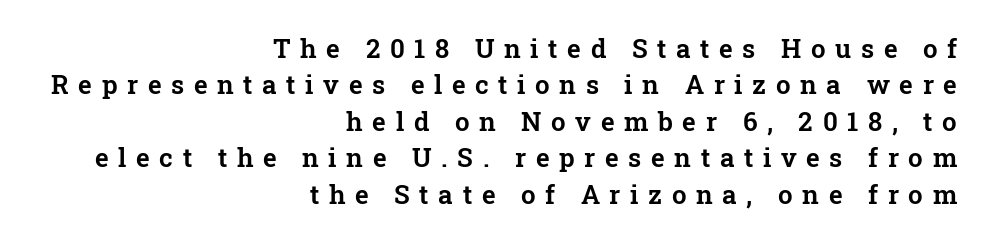
The space beneath each line is pristine and unruled. Regarding leading, the lines here are spaced in the standard way. A student would call this right alignment; a typographer would say flush right, rag left. Someone cranked the tracking dial way up on this one. A typesetter would mark this as roman, not italic.
